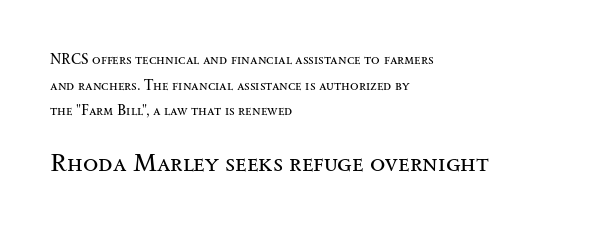
A roman cut, with each character standing at attention. Just letters on the line, the space beneath them empty. The block sitting lower on the canvas is the one with enlarged characters. Spacing between characters is what you'd get straight out of the box. Letters have the restrained weight of plain body copy at most.
